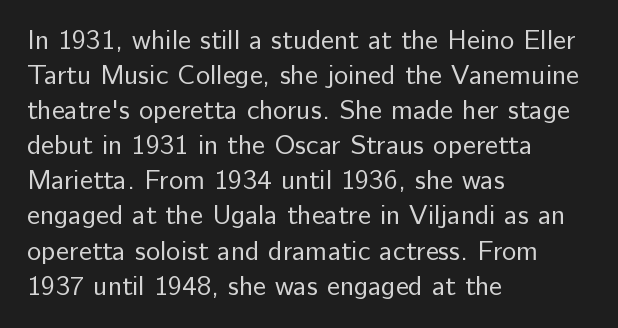
Q: Is the text bold? A: No.
Q: Is the text italic (slanted)? A: No, it is upright.
Q: Is the text underlined? A: No.
Q: How is the paragraph aligned? A: Left-aligned.
Q: Is the spacing between letters normal or unusually wide? A: Normal.
Q: Is the spacing between lines tight, normal or loose? A: Normal.
